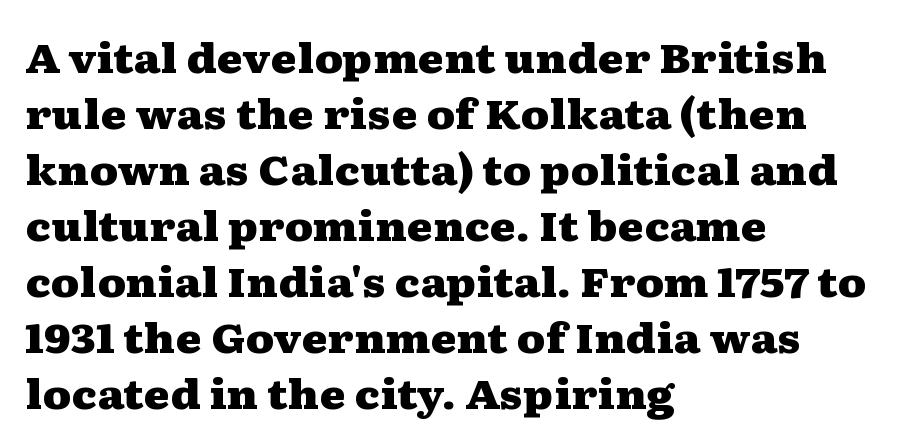
{"serif": "yes", "italic": "no", "bold": "yes", "weight": "heavy", "width": "wide", "stroke_contrast": "medium", "x_height": "medium", "monospaced": "no", "underline": "no", "align": "left", "line_spacing": "normal", "line_spacing_ratio": 1.4, "letter_spacing": "normal", "letter_spacing_em": 0.0, "glyph_px": 40}
